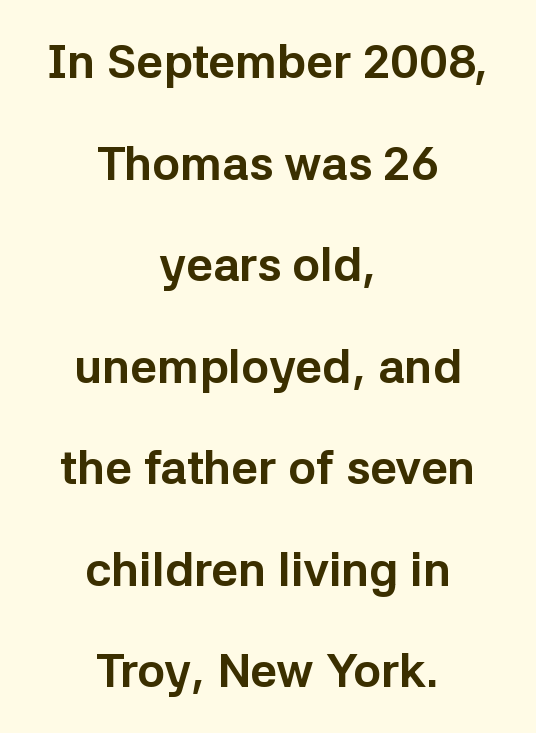
Any mark beneath the type? The region is blank. Thick stems and heavy bowls — unmistakably bold. Are there feet on the stems? There aren't — it's a sans. Ascenders rise straight up at ninety degrees. There is no visible air inserted between adjacent glyphs. Do the characters align in a grid? No, the font is proportional.
